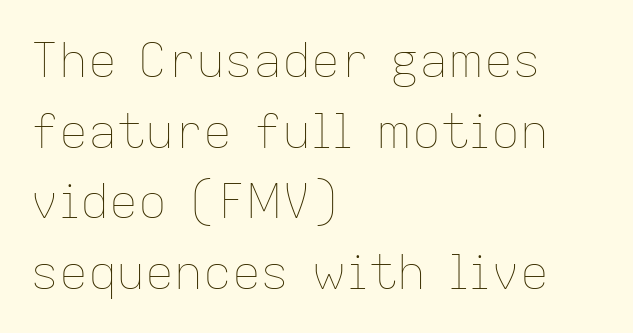
The image shows 48 px thin type, upright; set left-aligned, normal line spacing (1.47x), normal letter spacing, not underlined; low stroke contrast and a medium x-height.
